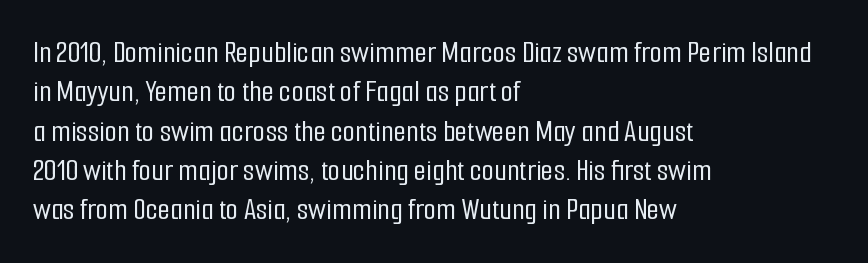
The face used here is rendered with its standard letterfit. Unlike a traditional serif, this face leaves its strokes unadorned. Every row of glyphs begins at an identical x-position on the left. Plain, unruled lines of type.
